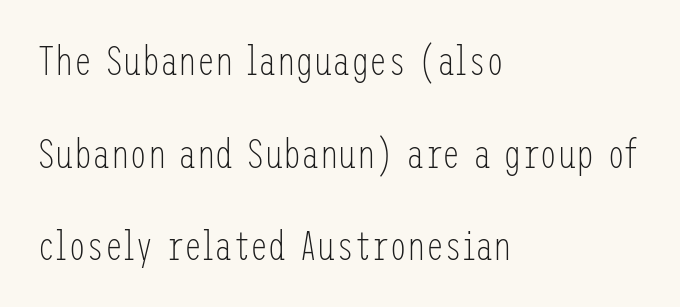
Each line starts at the same left margin while the right side varies. Unlike italic type, these characters show no tilt at all. This block would shrink considerably if given ordinary leading; it's expanded now. Letter spacing: default. The weight tops out at a normal text grade. You can tell from the bare stems that sans-serif type was used.
